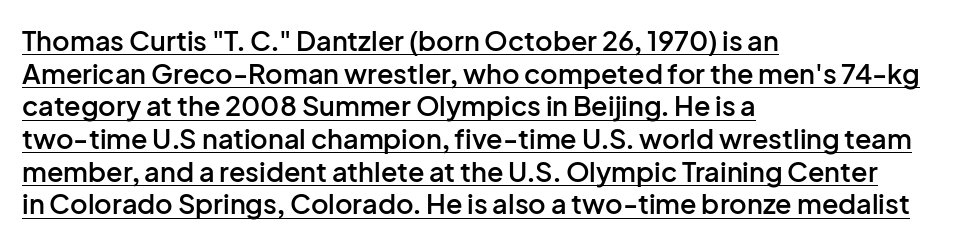
Default kerning and tracking; the words read as compact shapes. Honestly, the underline is the first thing you notice here. In CSS terms this would be text-align: left. Is there any slant? The stems are plumb. Firm but not heavy-handed strokes: this text is semibold.
